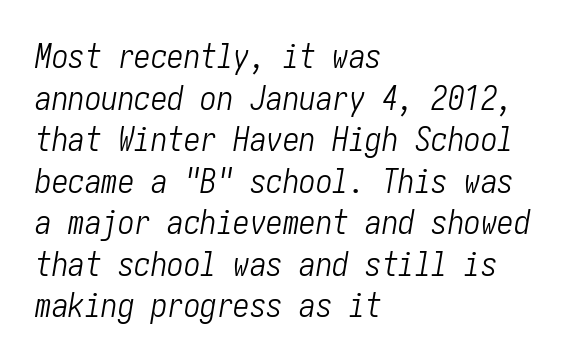
The string is rendered with underlining switched off. The setting favours the left margin, as ordinary paragraphs usually do. Designer's note — italics engaged. Caption: standard tracking, unaltered. Vertically, the passage feels balanced, rows spaced as you'd expect.
